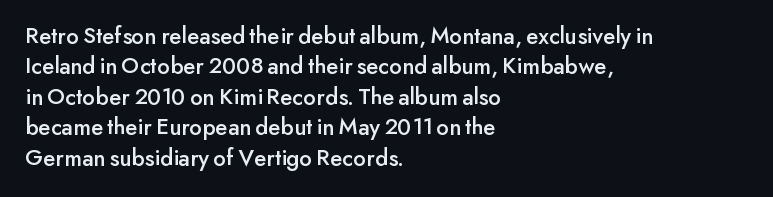
{"italic": "no", "underline": "no", "align": "left", "line_spacing": "normal", "line_spacing_ratio": 1.27, "letter_spacing": "normal", "letter_spacing_em": 0.0, "glyph_px": 24}
